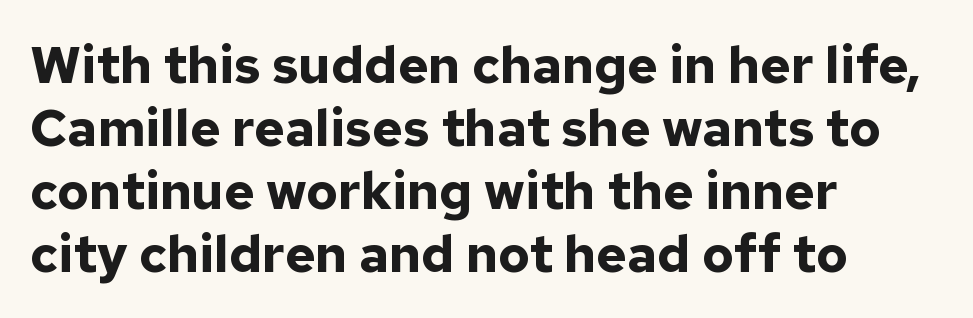
The image shows 52 px bold sans-serif type, upright; set left-aligned, line spacing 1.21x, normal letter spacing, not underlined; low stroke contrast and a medium x-height.
